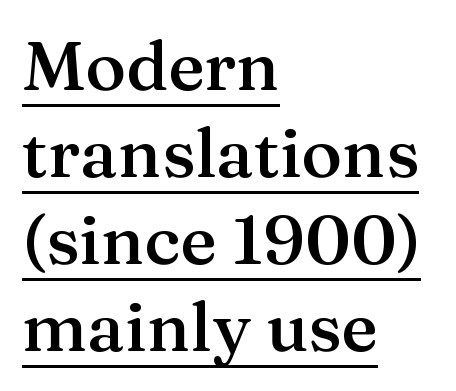
{"serif": "yes", "italic": "no", "bold": "semi", "weight": "semibold", "width": "normal", "stroke_contrast": "medium", "x_height": "medium", "monospaced": "no", "underline": "yes", "align": "left", "line_spacing": "normal", "line_spacing_ratio": 1.26, "letter_spacing": "normal", "letter_spacing_em": 0.0, "glyph_px": 69}
